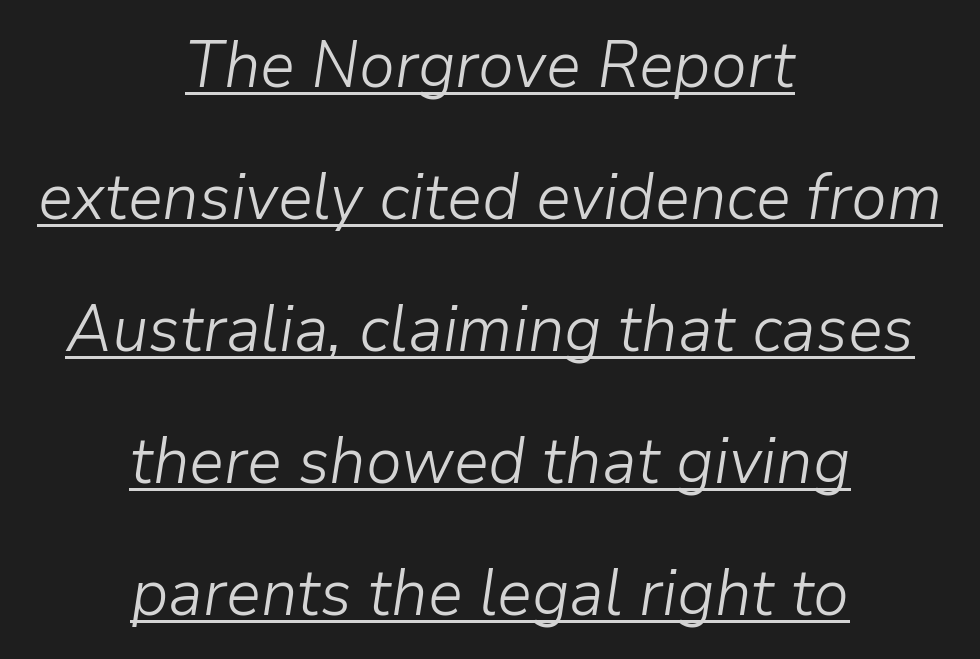
{"italic": "yes", "lean": "right", "slant_degrees": 9, "bold": "no", "weight": "light", "width": "normal", "stroke_contrast": "low", "x_height": "medium", "monospaced": "no", "underline": "yes", "align": "center", "line_spacing": "loose", "line_spacing_ratio": 2.03, "letter_spacing": "normal", "letter_spacing_em": 0.0, "glyph_px": 65}
